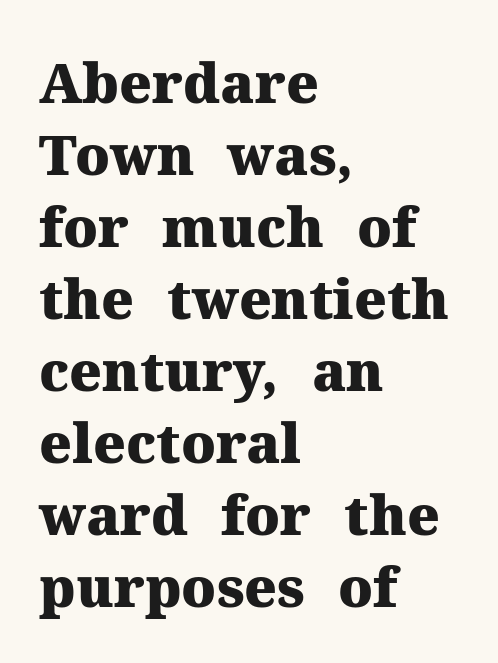
The image shows 55 px heavy serif type, upright; set left-aligned, normal line spacing (1.31x), normal letter spacing, not underlined; medium stroke contrast and a medium x-height.
